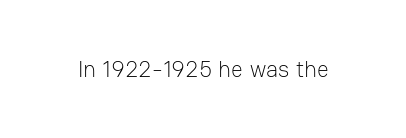
The image shows 23 px text type, upright; set normal letter spacing, not underlined.
